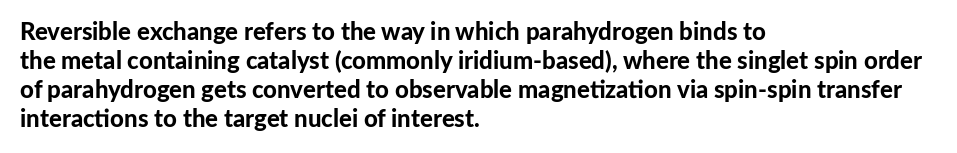
Bold? Absolutely — the strokes are thick and heavy. These lines are set flush left with a ragged right edge. Each row of text sits above clean, open space. There is no visible air inserted between adjacent glyphs. The type sits square on the baseline with zero lean.
